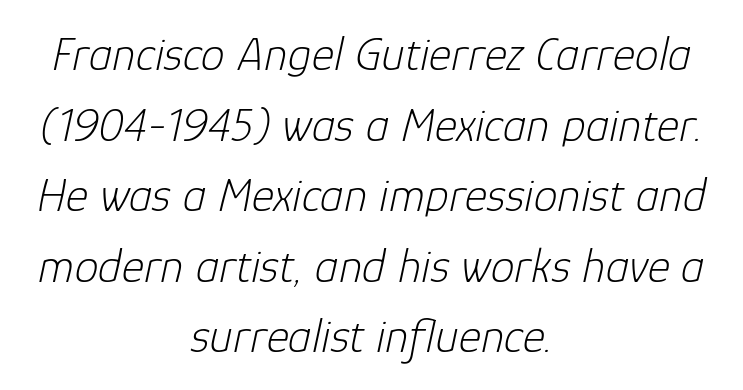
Q: Is the text bold? A: No.
Q: Is the text italic (slanted)? A: Yes, it leans right by about 12 degrees.
Q: Is the text underlined? A: No.
Q: How is the paragraph aligned? A: Centered.
Q: Is the spacing between letters normal or unusually wide? A: Normal.
Q: Is the spacing between lines tight, normal or loose? A: Normal.
Q: Width (condensed, normal, or wide)? A: Normal.
Q: Stroke contrast? A: Low.
Q: x-height? A: Medium.
Q: Monospaced? A: No.
